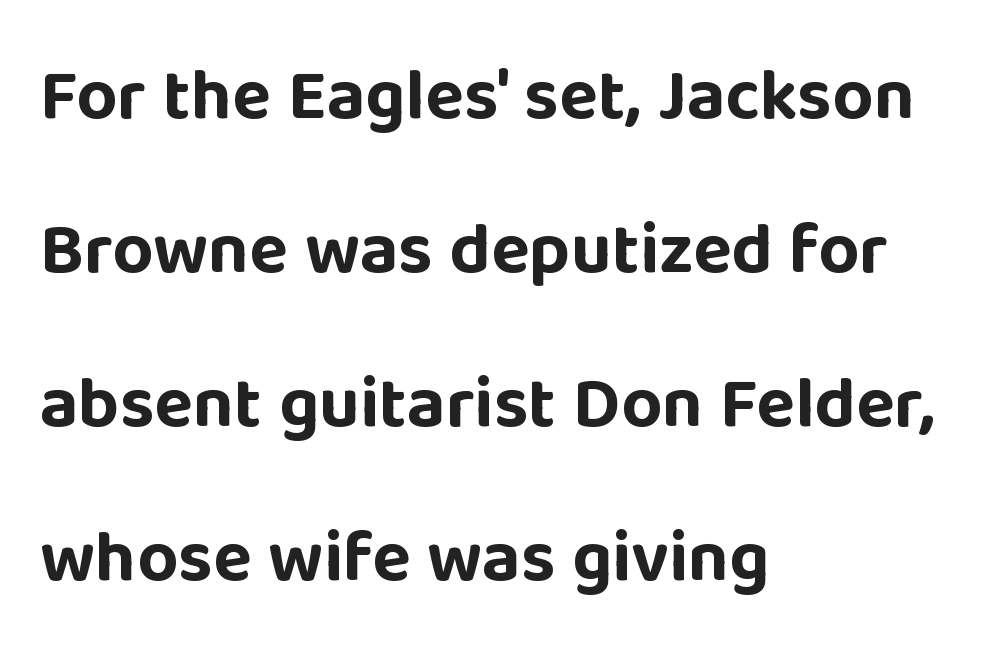
The image shows 72 px bold sans-serif type, upright; set left-aligned, loose line spacing (2.14x), normal letter spacing, not underlined; low stroke contrast and a large x-height.
